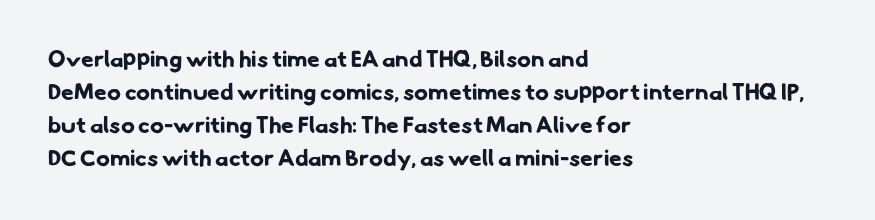
Bold? Absolutely — the strokes are thick and heavy. Descenders are the only things crossing below the line. The rows are spaced the way most documents space them. You could call the tracking neutral — neither tight nor loose.
